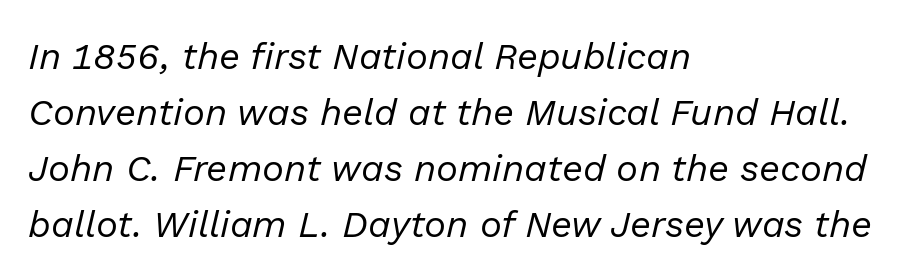
The rendering uses natural spacing where letterforms have individual widths. These lines sit exactly where default settings would place them. Does extra space separate the letters? No, they use regular spacing. The space beneath each line is pristine and unruled. This sample uses an oblique cut, with every glyph tilted off the vertical.
